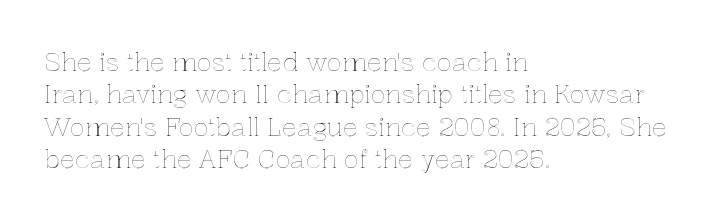
Q: Is the text italic (slanted)? A: No, it is upright.
Q: Is the text underlined? A: No.
Q: How is the paragraph aligned? A: Left-aligned.
Q: Is the spacing between letters normal or unusually wide? A: Normal.
Q: Is the spacing between lines tight, normal or loose? A: Normal.
